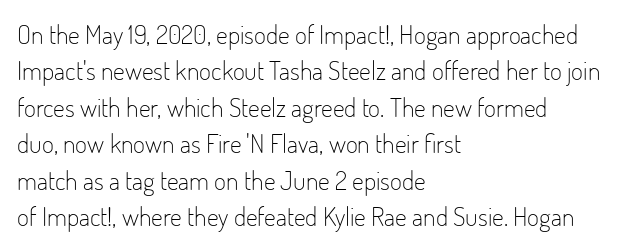
{"italic": "no", "bold": "no", "underline": "no", "align": "left", "line_spacing": "normal", "line_spacing_ratio": 1.4, "letter_spacing": "normal", "letter_spacing_em": 0.0, "glyph_px": 26}
